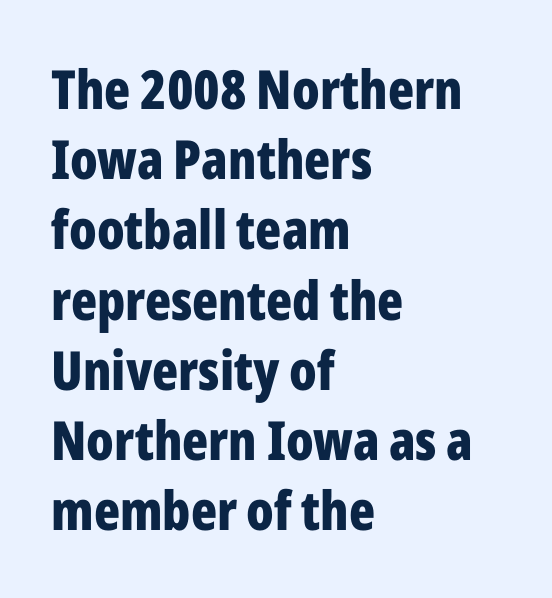
The image shows 54 px bold, condensed sans-serif type, upright; set left-aligned, normal line spacing (1.3x), normal letter spacing, not underlined; low stroke contrast and a medium x-height.
